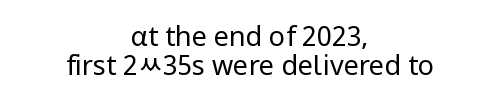
Each row of text sits above clean, open space. Vertically, the passage feels compressed, each row crowding the next. The letterforms sit at book weight or below. This sample is center-justified, so both line endings float freely.
